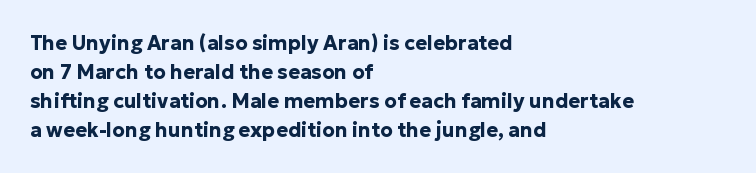
Style check: upright. The block of text has a typical density, with ordinary space between rows. The words here are not underlined. The paragraph shown leans on its left margin. The gaps between neighbouring characters are ordinary and unremarkable.
